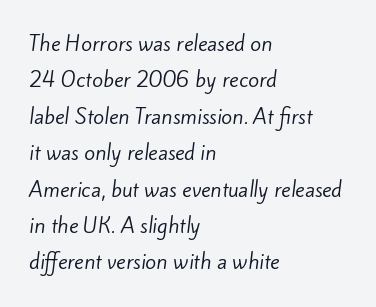
Q: Is the text bold? A: No.
Q: Is the text underlined? A: No.
Q: How is the paragraph aligned? A: Left-aligned.
Q: Is the spacing between letters normal or unusually wide? A: Normal.
